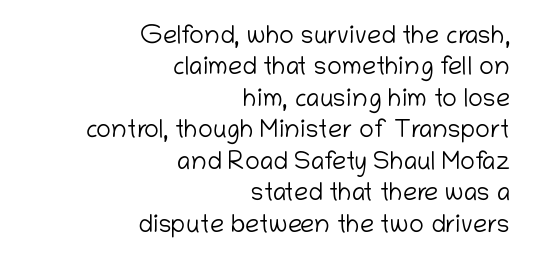
The image shows 25 px text type, upright; set right-aligned, normal line spacing (1.26x), normal letter spacing, not underlined.
